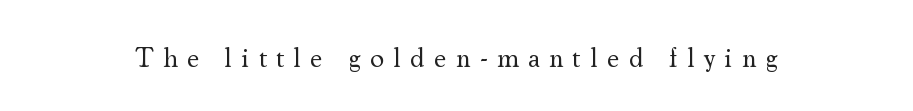
Caption: expanded tracking, letters set apart. Proportional: the letters do not fall into vertical columns. The strokes are not fattened; the text isn't bold. The foot of each line stays bare and open. In terms of letterform style, serifs are clearly present. Every stem runs plumb, perpendicular to the baseline.
